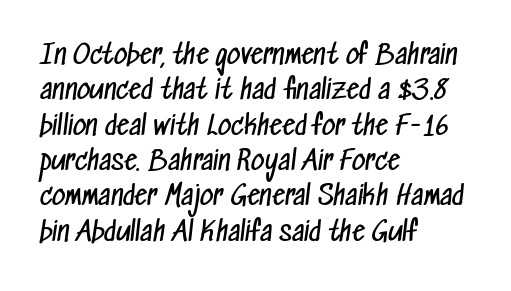
Q: Is the text bold? A: No.
Q: Is the text underlined? A: No.
Q: How is the paragraph aligned? A: Left-aligned.
Q: Is the spacing between letters normal or unusually wide? A: Normal.
Q: Is the spacing between lines tight, normal or loose? A: Normal.
